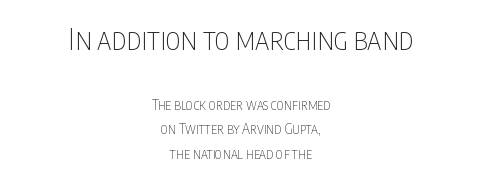
Q: Is the text bold? A: No.
Q: Is the text italic (slanted)? A: No, it is upright.
Q: Is the typeface a serif or a sans-serif typeface? A: Sans-serif.
Q: Is the text underlined? A: No.
Q: How is the paragraph aligned? A: Centered.
Q: Is the spacing between letters normal or unusually wide? A: Normal.
Q: Which block of text is set in a larger size, the first (top) or the second (bottom)? A: The first (top) one.
Q: Width (condensed, normal, or wide)? A: Condensed.
Q: Stroke contrast? A: Low.
Q: x-height? A: Large.
Q: Monospaced? A: No.
